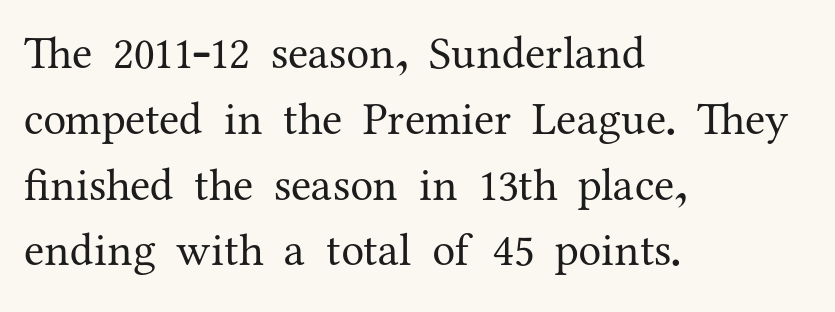
{"serif": "yes", "italic": "no", "bold": "no", "weight": "regular", "width": "normal", "stroke_contrast": "medium", "x_height": "medium", "monospaced": "no", "underline": "no", "align": "left", "line_spacing": "normal", "line_spacing_ratio": 1.43, "letter_spacing": "normal", "letter_spacing_em": 0.0, "glyph_px": 46}
